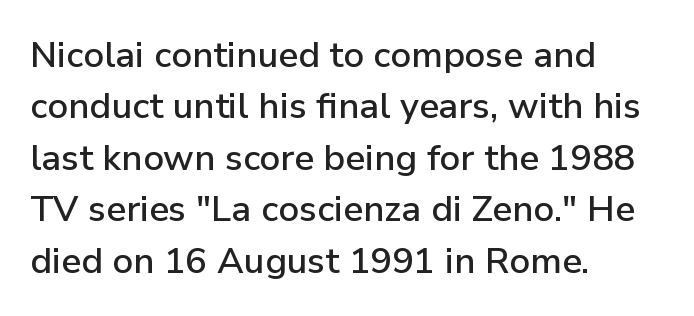
{"serif": "no", "italic": "no", "width": "normal", "stroke_contrast": "low", "x_height": "medium", "monospaced": "no", "underline": "no", "align": "left", "line_spacing": "normal", "line_spacing_ratio": 1.43, "letter_spacing": "normal", "letter_spacing_em": 0.0, "glyph_px": 36}
